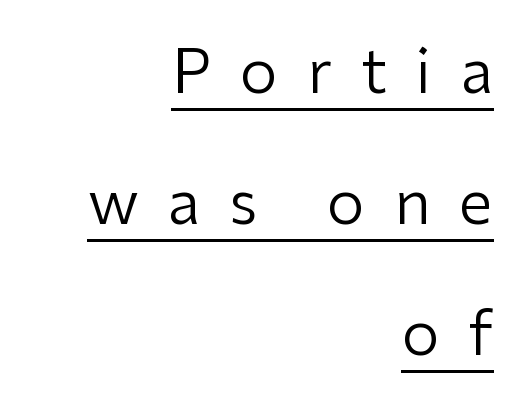
The image shows 61 px regular-weight sans-serif type, upright; set right-aligned, loose line spacing (2.15x), unusually wide letter spacing (+0.47 em), underlined; low stroke contrast and a medium x-height.
